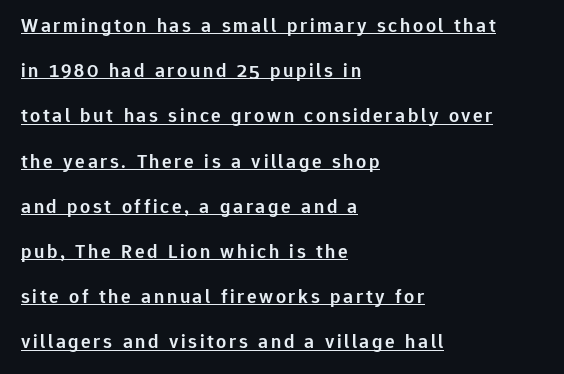
Notice how the passage keeps a crisp vertical edge on the left only. Posture: straight, roman, zero tilt. Set as a demibold, roughly 600 on the weight scale. Whoever set this chose breathing room over compactness in the vertical rhythm.
